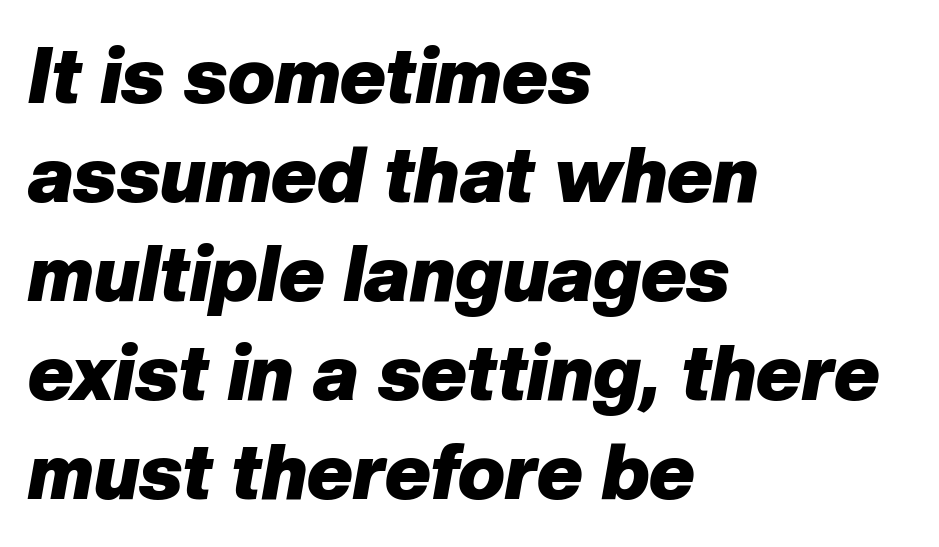
The image shows 78 px heavy type, italic (leaning right); set left-aligned, normal line spacing (1.27x), normal letter spacing, not underlined; low stroke contrast and a medium x-height.
